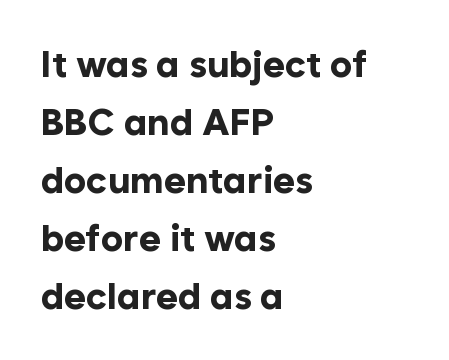
The image shows 37 px bold sans-serif type, upright; set left-aligned, normal line spacing (1.57x), normal letter spacing, not underlined; low stroke contrast and a medium x-height.
